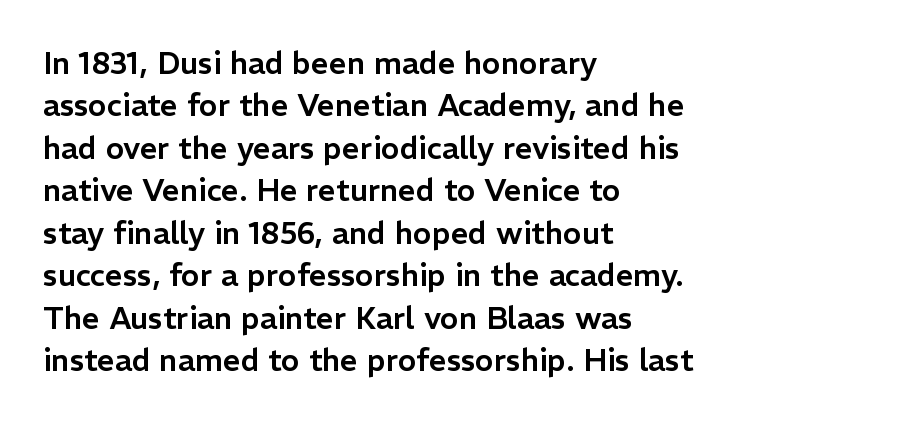
{"serif": "no", "italic": "no", "width": "normal", "stroke_contrast": "low", "x_height": "medium", "monospaced": "no", "underline": "no", "align": "left", "line_spacing": "normal", "line_spacing_ratio": 1.37, "letter_spacing": "normal", "letter_spacing_em": 0.0, "glyph_px": 31}
